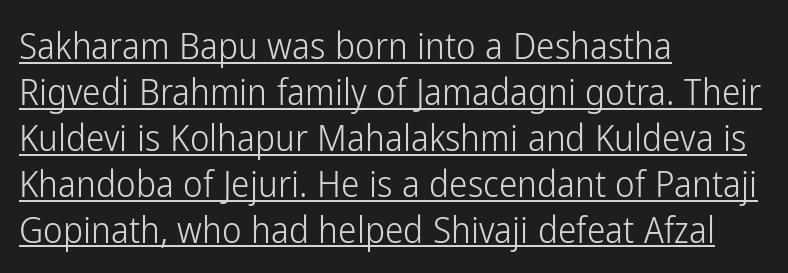
Teacher's note: observe the even left margin — that is flush-left alignment. The letters look calm and open, with moderate or lighter stems. These lines are rendered in a variable-pitch font. Emphasis is given by a line drawn under the lettering. The type sits square on the baseline with zero lean.
